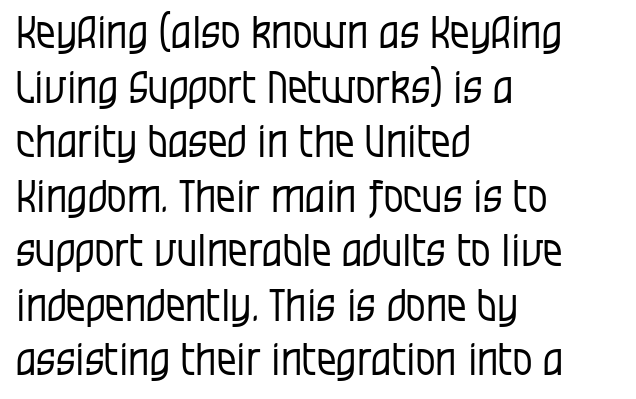
The image shows 44 px regular-weight, condensed sans-serif type, upright; set left-aligned, line spacing 1.24x, normal letter spacing, not underlined; low stroke contrast and a large x-height.
